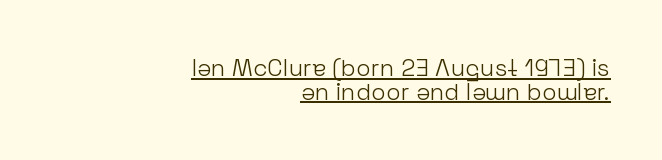
{"italic": "no", "bold": "no", "underline": "yes", "align": "right", "line_spacing": "tight", "line_spacing_ratio": 0.98, "letter_spacing": "normal", "letter_spacing_em": 0.0, "glyph_px": 24}
